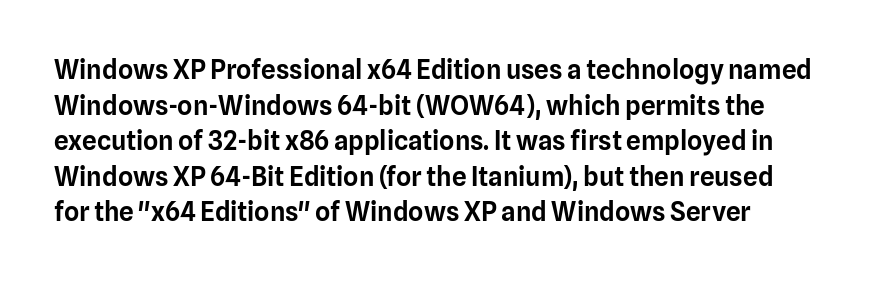
{"italic": "no", "underline": "no", "line_spacing": "normal", "line_spacing_ratio": 1.37, "letter_spacing": "normal", "letter_spacing_em": 0.0, "glyph_px": 26}
